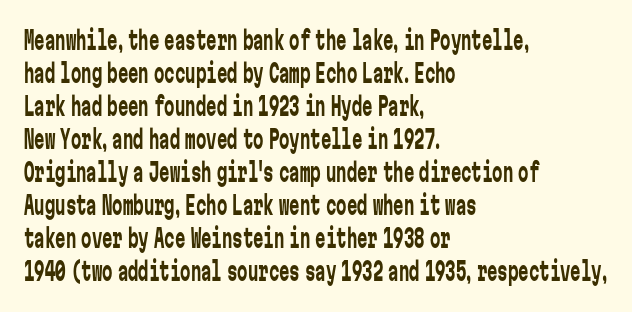
Q: Is the text bold? A: No.
Q: Is the text italic (slanted)? A: No, it is upright.
Q: Is the text underlined? A: No.
Q: How is the paragraph aligned? A: Left-aligned.
Q: Is the spacing between letters normal or unusually wide? A: Normal.
Q: Is the spacing between lines tight, normal or loose? A: Normal.
